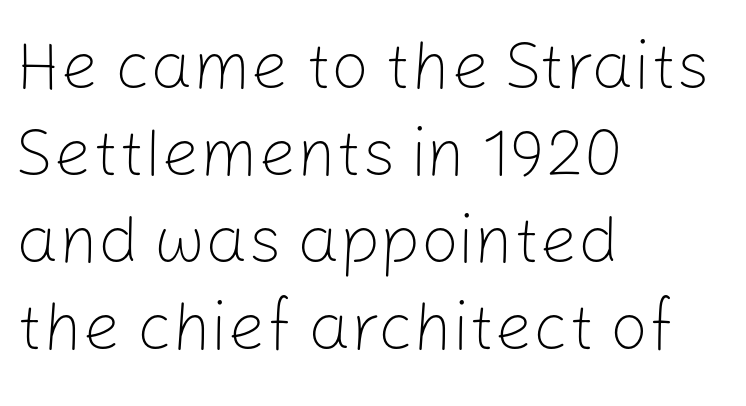
{"serif": "no", "italic": "no", "bold": "no", "weight": "light", "width": "normal", "stroke_contrast": "low", "x_height": "medium", "monospaced": "no", "underline": "no", "align": "left", "line_spacing": "normal", "line_spacing_ratio": 1.3, "letter_spacing": "normal", "letter_spacing_em": 0.0, "glyph_px": 67}
